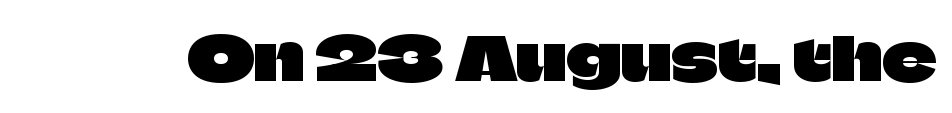
The image shows 60 px sans-serif type, upright; set normal letter spacing, not underlined; low stroke contrast and a large x-height.
